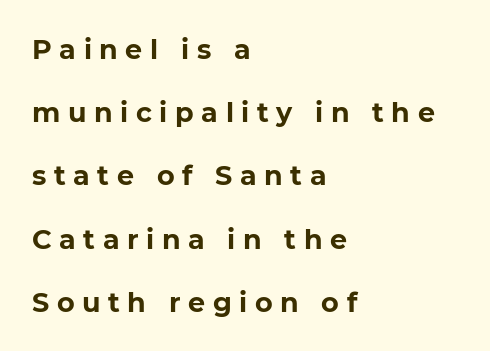
The space between consecutive lines is lavish. Short note: letters widely spaced. Posture: straight, roman, zero tilt. Typographic density is high because the face is bold.
